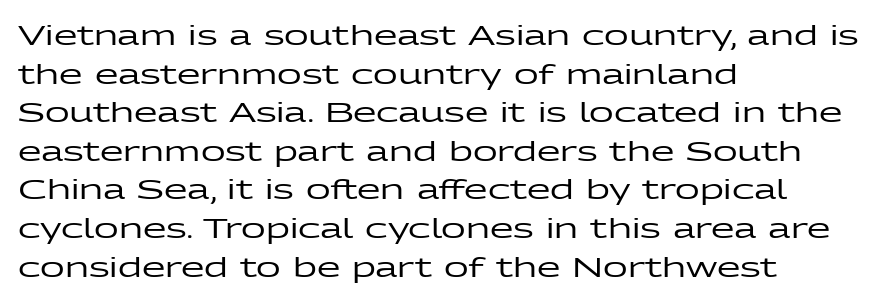
The image shows 27 px text type, upright; set left-aligned, normal line spacing (1.43x), normal letter spacing, not underlined.
